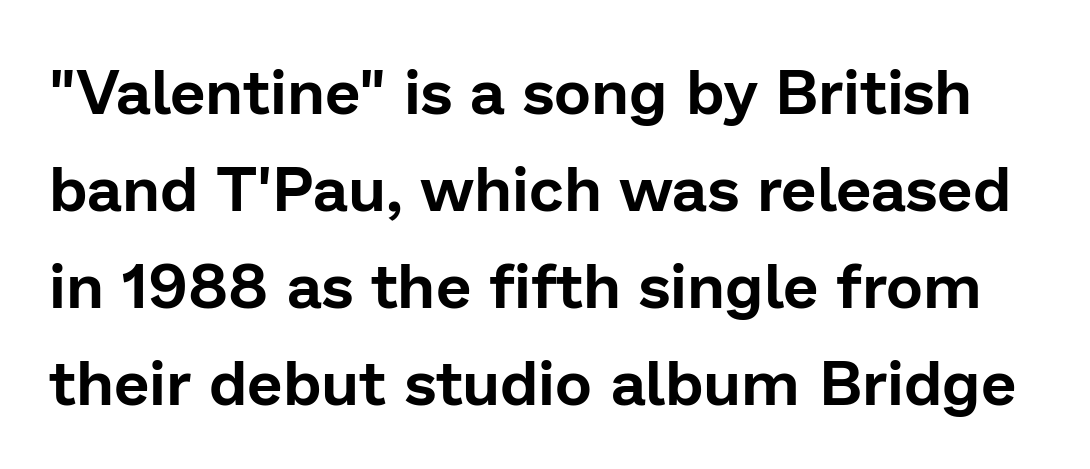
The image shows 63 px sans-serif type, upright; set normal line spacing (1.54x), normal letter spacing, not underlined; low stroke contrast and a medium x-height.
